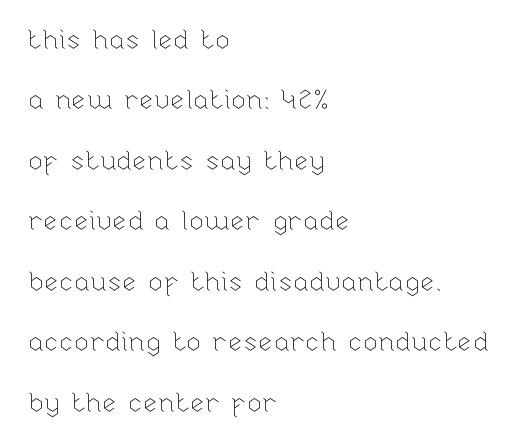
{"italic": "no", "bold": "no", "underline": "no", "align": "left", "line_spacing": "loose", "line_spacing_ratio": 2.24, "letter_spacing": "normal", "letter_spacing_em": 0.0, "glyph_px": 27}
